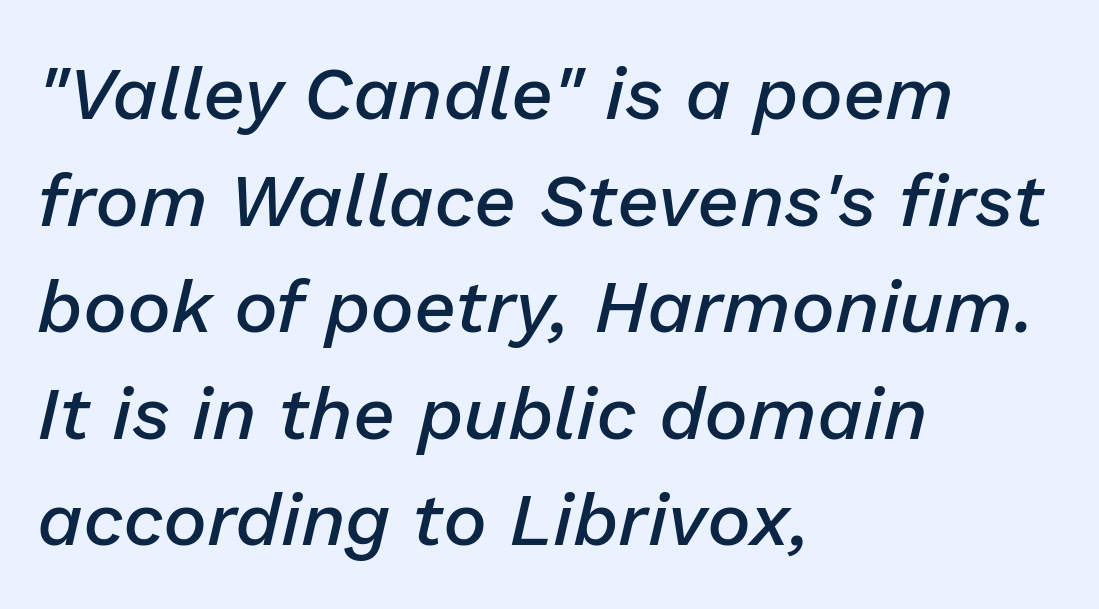
Q: Is the text bold? A: Semi-bold.
Q: Is the text italic (slanted)? A: Yes, it leans right by about 13 degrees.
Q: Is the text underlined? A: No.
Q: How is the paragraph aligned? A: Left-aligned.
Q: Is the spacing between letters normal or unusually wide? A: Normal.
Q: Is the spacing between lines tight, normal or loose? A: Normal.
Q: Width (condensed, normal, or wide)? A: Normal.
Q: Stroke contrast? A: Low.
Q: x-height? A: Medium.
Q: Monospaced? A: No.
